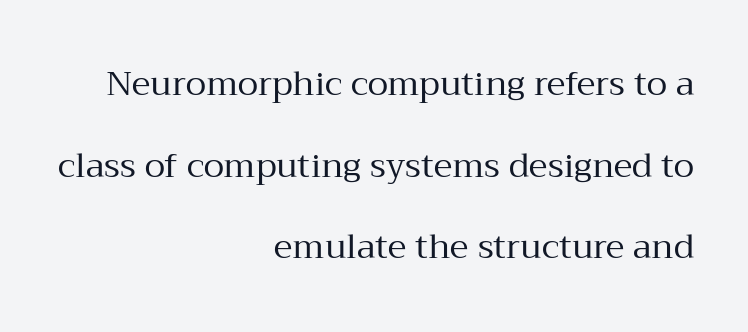
Q: Is the text bold? A: No.
Q: Is the text italic (slanted)? A: No, it is upright.
Q: Is the typeface a serif or a sans-serif typeface? A: Serif.
Q: Is the text underlined? A: No.
Q: How is the paragraph aligned? A: Right-aligned.
Q: Is the spacing between letters normal or unusually wide? A: Normal.
Q: Is the spacing between lines tight, normal or loose? A: Loose.
Q: Width (condensed, normal, or wide)? A: Normal.
Q: Stroke contrast? A: Medium.
Q: x-height? A: Medium.
Q: Monospaced? A: No.
